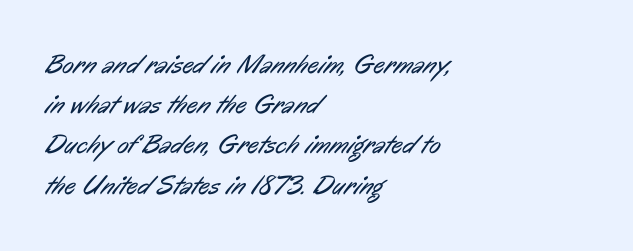
The image shows 27 px text type; set left-aligned, normal line spacing (1.49x), normal letter spacing, not underlined.
